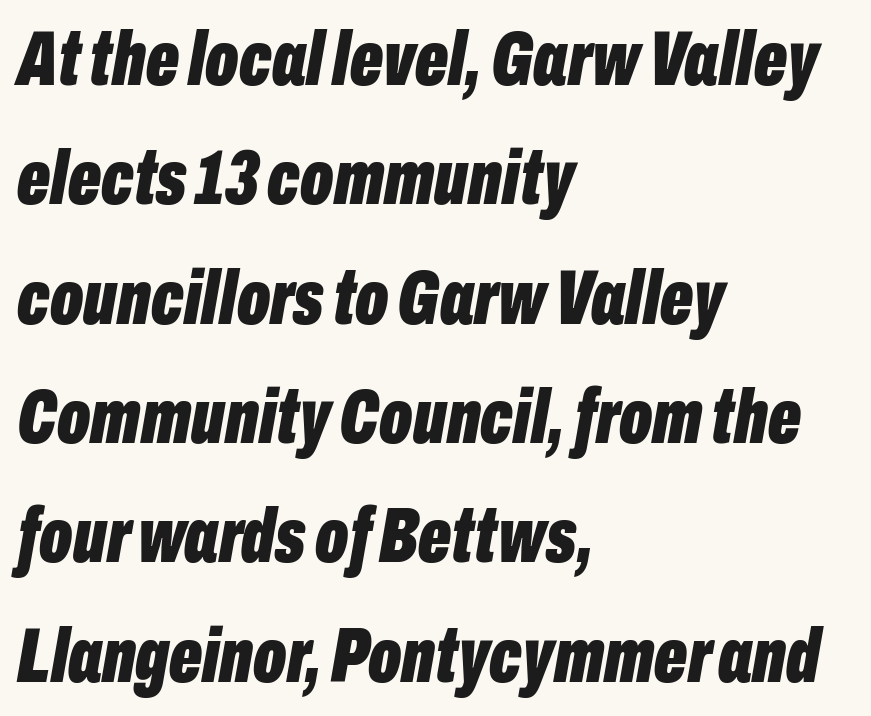
The image shows 77 px bold, condensed type, italic (leaning right); set left-aligned, normal line spacing (1.55x), normal letter spacing, not underlined; low stroke contrast and a medium x-height.
